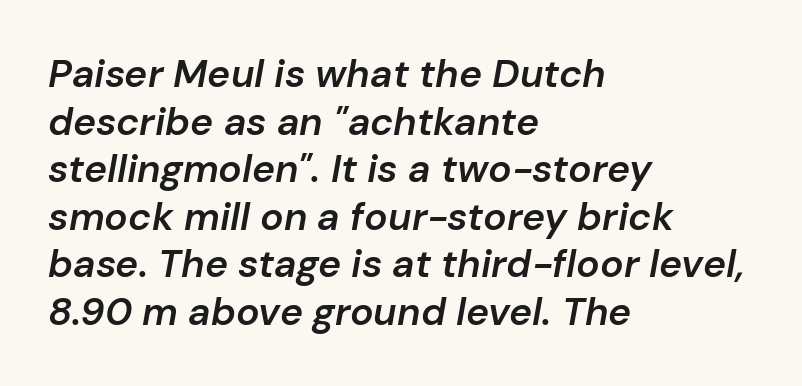
{"italic": "yes", "lean": "right", "slant_degrees": 10, "bold": "semi", "weight": "semibold", "width": "normal", "stroke_contrast": "low", "x_height": "medium", "monospaced": "no", "underline": "no", "align": "left", "line_spacing_ratio": 1.22, "letter_spacing": "normal", "letter_spacing_em": 0.0, "glyph_px": 39}
